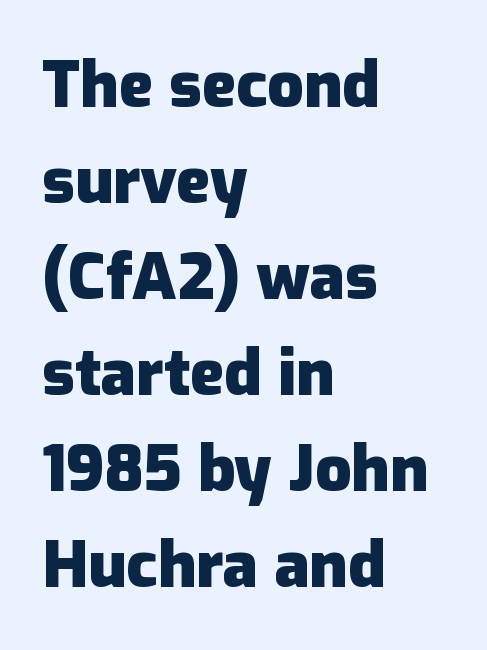
Q: Is the text bold? A: Yes.
Q: Is the text italic (slanted)? A: No, it is upright.
Q: Is the typeface a serif or a sans-serif typeface? A: Sans-serif.
Q: Is the text underlined? A: No.
Q: How is the paragraph aligned? A: Left-aligned.
Q: Is the spacing between letters normal or unusually wide? A: Normal.
Q: Is the spacing between lines tight, normal or loose? A: Normal.
Q: Width (condensed, normal, or wide)? A: Normal.
Q: Stroke contrast? A: Low.
Q: x-height? A: Medium.
Q: Monospaced? A: No.
